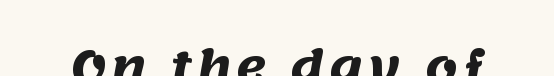
The image shows 45 px heavy sans-serif type; set underlined; medium stroke contrast and a large x-height.
